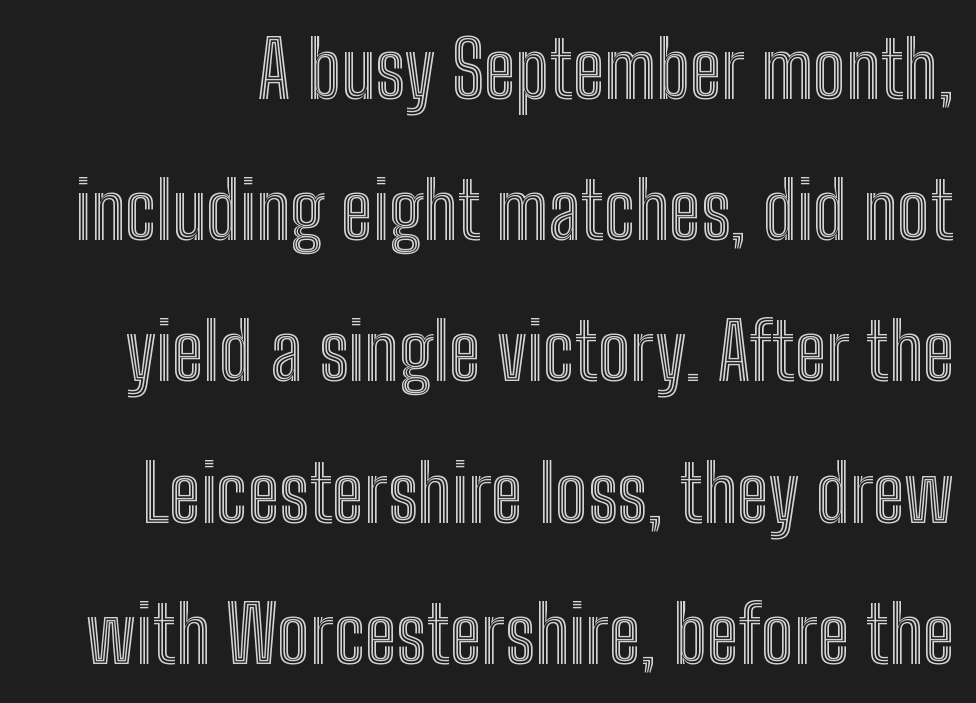
The image shows 78 px condensed type, upright; set line spacing 1.81x, normal letter spacing, not underlined; a medium x-height.
